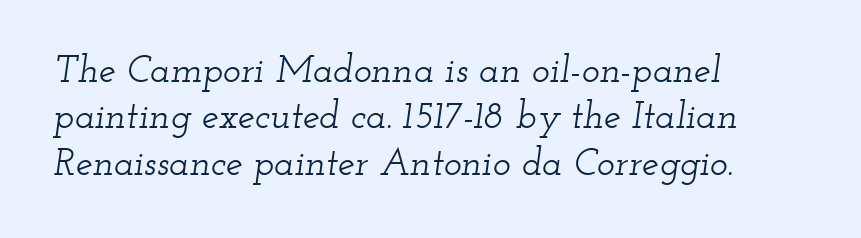
Inter-character spacing is left at the font's built-in metrics. This sample has the flowing, uneven cadence of proportional lettering. Just letters on the line, the space beneath them empty. The glyphs in this specimen are seriffed.
